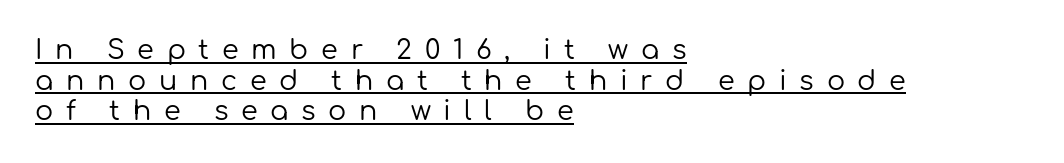
A roman cut, with each character standing at attention. Whoever set this chose condensed vertical rhythm over breathing room. Weight: regular or lighter. Alignment: flush left. A typesetter would call this heavily tracked-out type.
